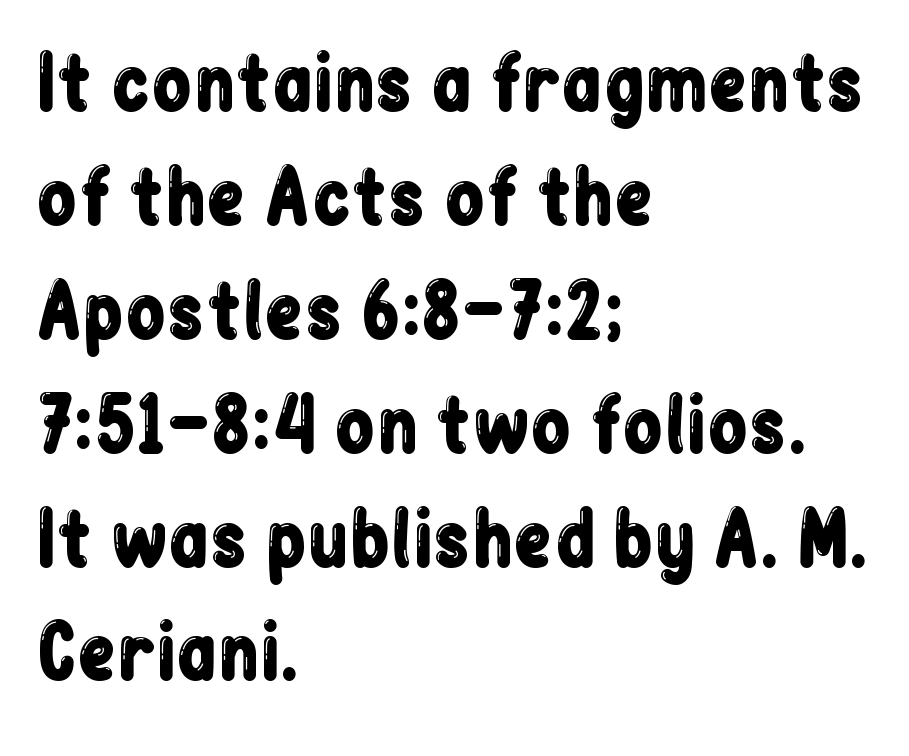
The image shows 73 px condensed sans-serif type, upright; set left-aligned, normal line spacing (1.56x), normal letter spacing, not underlined; low stroke contrast and a medium x-height.
